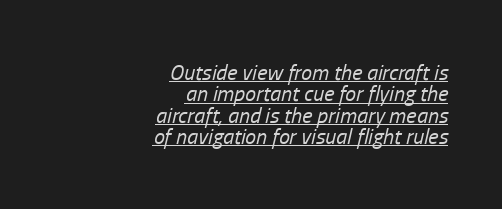
{"italic": "yes", "lean": "right", "slant_degrees": 13, "bold": "no", "underline": "yes", "align": "right", "line_spacing": "tight", "line_spacing_ratio": 0.97, "letter_spacing": "normal", "letter_spacing_em": 0.0, "glyph_px": 22}
